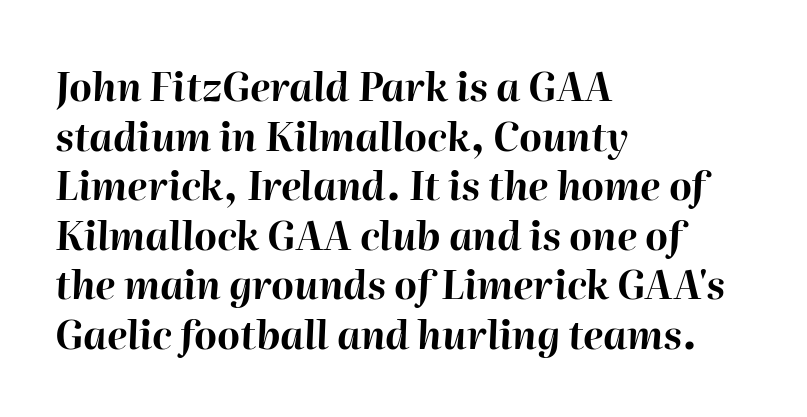
Q: Is the text bold? A: Yes.
Q: Is the text italic (slanted)? A: Yes, it leans right by about 2 degrees.
Q: Is the text underlined? A: No.
Q: How is the paragraph aligned? A: Left-aligned.
Q: Is the spacing between letters normal or unusually wide? A: Normal.
Q: Is the spacing between lines tight, normal or loose? A: Normal.
Q: Width (condensed, normal, or wide)? A: Normal.
Q: Stroke contrast? A: High.
Q: x-height? A: Medium.
Q: Monospaced? A: No.
